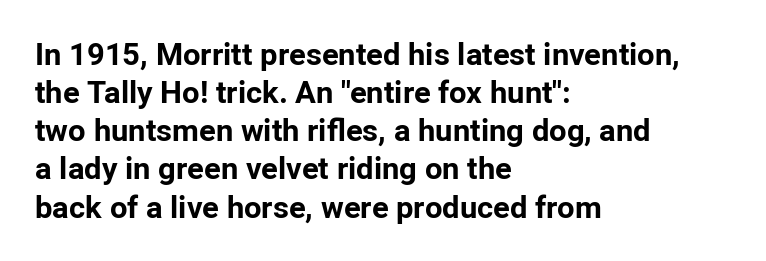
Q: Is the text bold? A: Yes.
Q: Is the text italic (slanted)? A: No, it is upright.
Q: Is the typeface a serif or a sans-serif typeface? A: Sans-serif.
Q: Is the text underlined? A: No.
Q: How is the paragraph aligned? A: Left-aligned.
Q: Is the spacing between letters normal or unusually wide? A: Normal.
Q: Width (condensed, normal, or wide)? A: Normal.
Q: Stroke contrast? A: Low.
Q: x-height? A: Medium.
Q: Monospaced? A: No.
